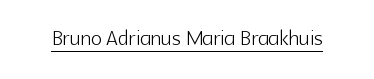
{"serif": "no", "italic": "no", "bold": "no", "weight": "light", "width": "normal", "x_height": "medium", "monospaced": "no", "underline": "yes", "letter_spacing": "normal", "letter_spacing_em": 0.0, "glyph_px": 28}
